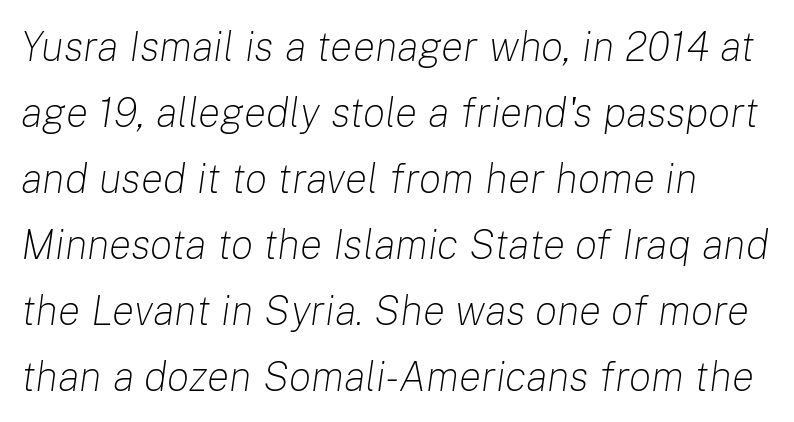
The image shows 42 px light type, italic (leaning right); set left-aligned, normal line spacing (1.57x), normal letter spacing, not underlined; low stroke contrast and a medium x-height.
